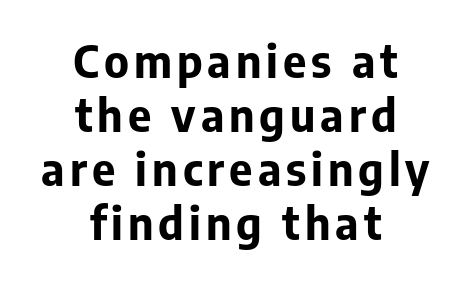
{"serif": "no", "italic": "no", "bold": "yes", "weight": "bold", "width": "normal", "stroke_contrast": "low", "x_height": "medium", "monospaced": "no", "underline": "no", "align": "center", "line_spacing_ratio": 1.2, "glyph_px": 45}
